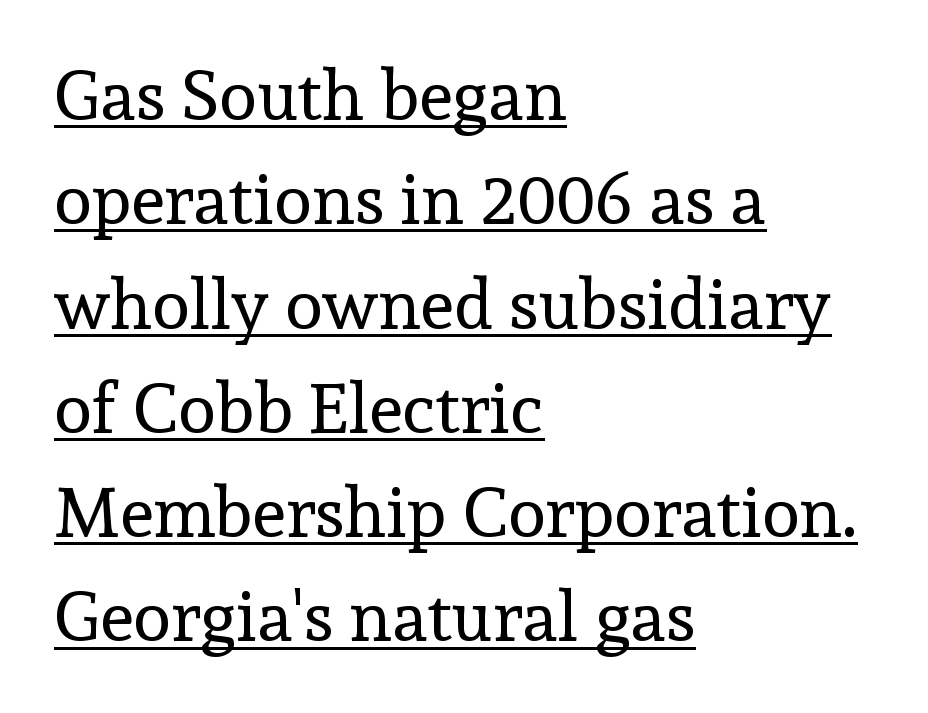
Here the designer chose a conventional face with non-uniform glyph widths. This sample carries an underscore along the baseline area. This is roman type, the default non-slanted kind. The rendering uses a moderate line-height, typical for paragraphs. Is the block centered? No — it sits flush against the left margin. Weight class: somewhere from thin through regular.
